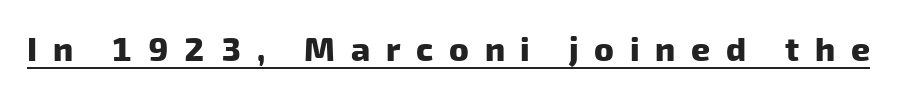
Q: Is the text bold? A: Yes.
Q: Is the typeface a serif or a sans-serif typeface? A: Sans-serif.
Q: Is the text underlined? A: Yes.
Q: Is the spacing between letters normal or unusually wide? A: Unusually wide.
Q: Width (condensed, normal, or wide)? A: Normal.
Q: Stroke contrast? A: Low.
Q: x-height? A: Medium.
Q: Monospaced? A: No.
